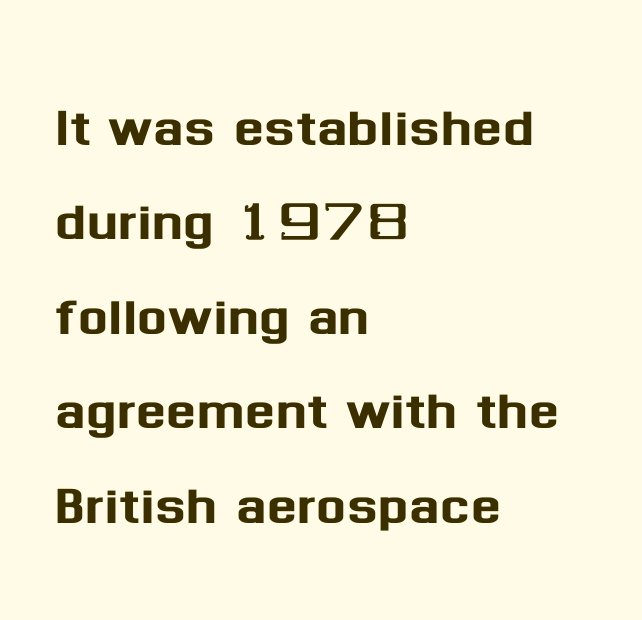
Every stem runs plumb, perpendicular to the baseline. The letters advance in unequal steps, a hallmark of proportional type. Type without underlining. Look at the bottom of the vertical strokes: they stop flat, with no serifs. The paragraph shown leans on its left margin.
